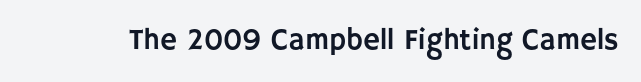
Posture: vertical. Glyph-to-glyph distance matches everyday printed text. To sum up the face: it is a sans, with no serifs. The passage shown is not underscored anywhere.
